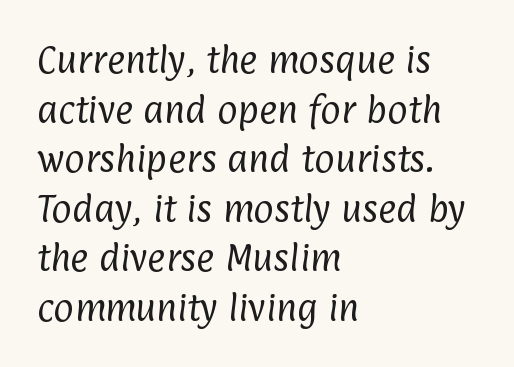
Any mark beneath the type? The region is blank. Here the designer chose a conventional face with non-uniform glyph widths. Characters follow at the spacing the type designer built in. The vertical gap from one line to the next is medium. The lines are quadded left. The type family on display is of the sans-serif kind.
